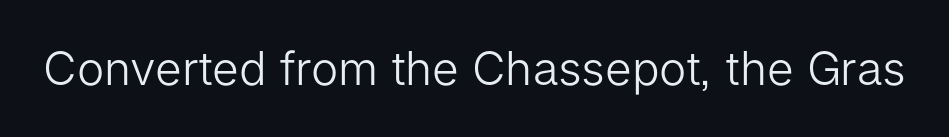
The image shows 46 px light sans-serif type, upright; set normal letter spacing, not underlined; low stroke contrast and a medium x-height.
